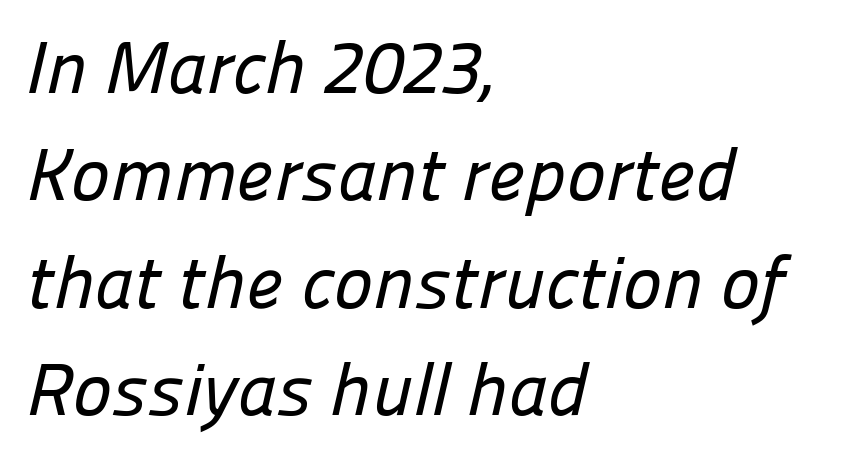
{"serif": "no", "width": "normal", "stroke_contrast": "low", "x_height": "medium", "monospaced": "no", "underline": "no", "align": "left", "line_spacing": "normal", "line_spacing_ratio": 1.45, "letter_spacing": "normal", "letter_spacing_em": 0.0, "glyph_px": 74}
